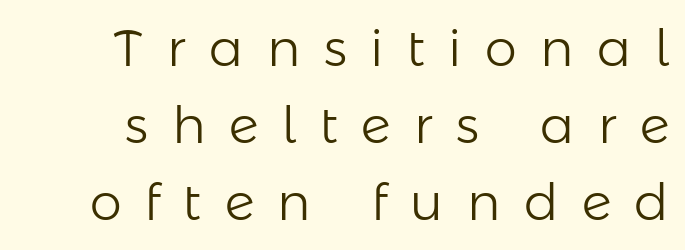
The image shows 51 px light sans-serif type, upright; set normal line spacing (1.51x), unusually wide letter spacing (+0.46 em), not underlined; low stroke contrast and a medium x-height.
